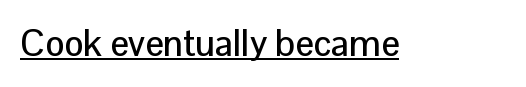
{"serif": "no", "italic": "no", "width": "normal", "stroke_contrast": "low", "x_height": "medium", "monospaced": "no", "underline": "yes", "letter_spacing": "normal", "letter_spacing_em": 0.0, "glyph_px": 36}
